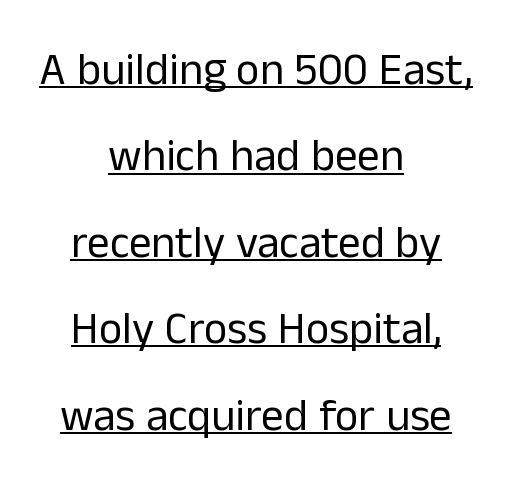
Q: Is the text bold? A: No.
Q: Is the text italic (slanted)? A: No, it is upright.
Q: Is the typeface a serif or a sans-serif typeface? A: Sans-serif.
Q: Is the text underlined? A: Yes.
Q: How is the paragraph aligned? A: Centered.
Q: Is the spacing between letters normal or unusually wide? A: Normal.
Q: Is the spacing between lines tight, normal or loose? A: Loose.
Q: Width (condensed, normal, or wide)? A: Normal.
Q: Stroke contrast? A: Low.
Q: x-height? A: Medium.
Q: Monospaced? A: No.
